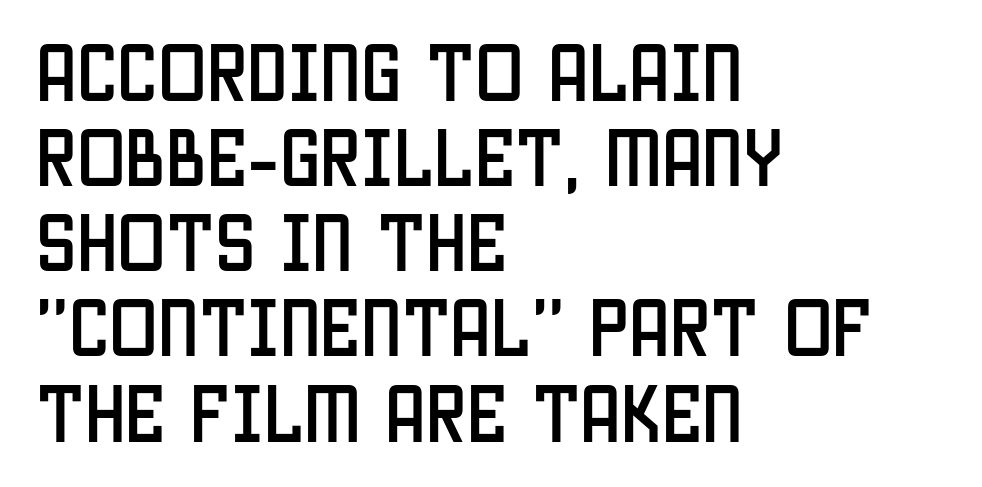
{"serif": "no", "italic": "no", "width": "condensed", "stroke_contrast": "low", "x_height": "large", "monospaced": "no", "underline": "no", "align": "left", "line_spacing": "normal", "line_spacing_ratio": 1.31, "letter_spacing": "normal", "letter_spacing_em": 0.0, "glyph_px": 65}
